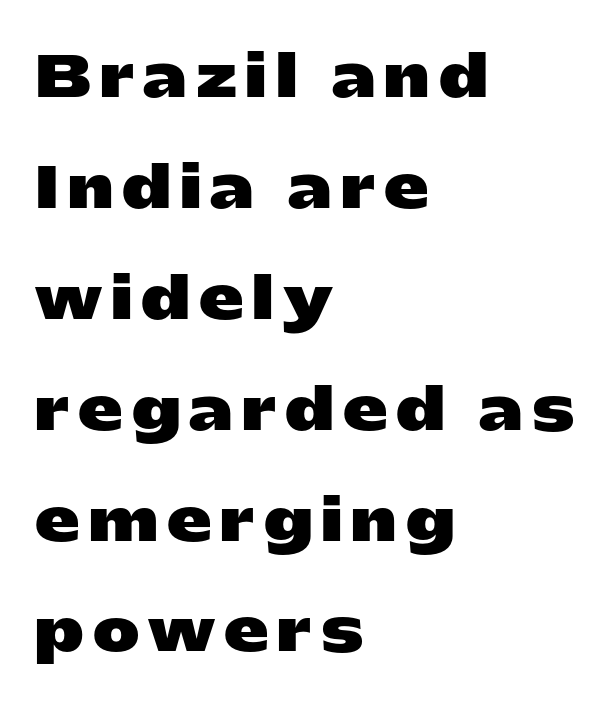
The image shows 56 px heavy, wide sans-serif type, upright; set left-aligned, loose line spacing (1.98x), not underlined; low stroke contrast and a medium x-height.
